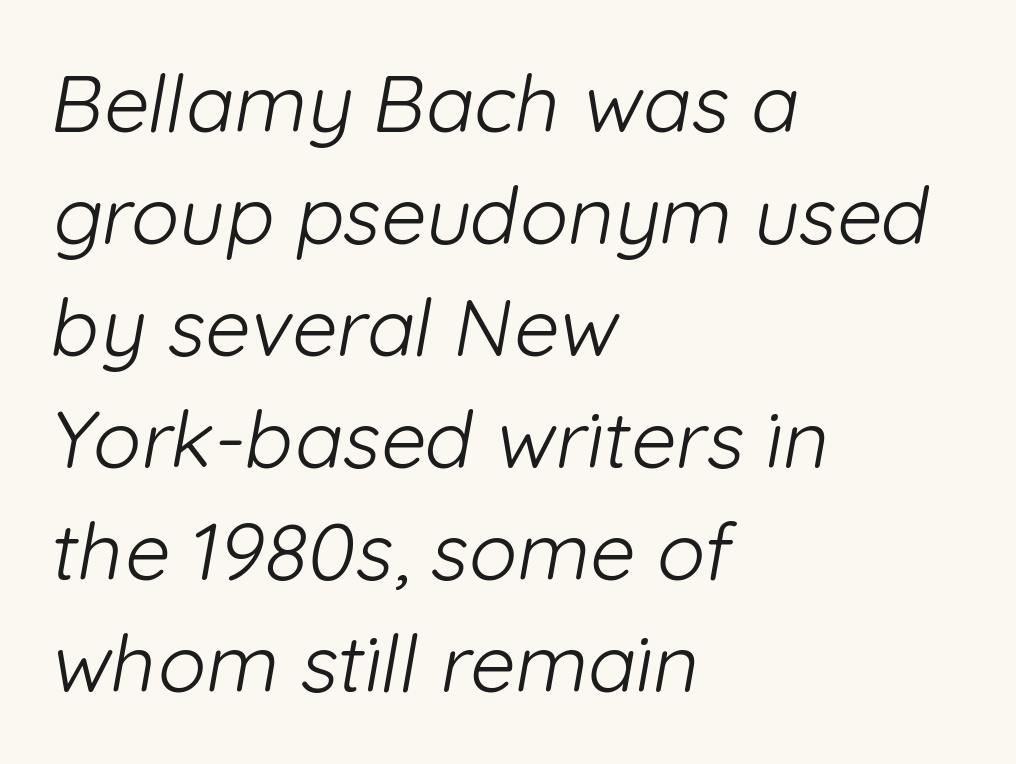
{"serif": "no", "bold": "no", "weight": "light", "width": "normal", "stroke_contrast": "low", "x_height": "medium", "monospaced": "no", "underline": "no", "align": "left", "line_spacing": "normal", "line_spacing_ratio": 1.4, "letter_spacing": "normal", "letter_spacing_em": 0.0, "glyph_px": 80}
